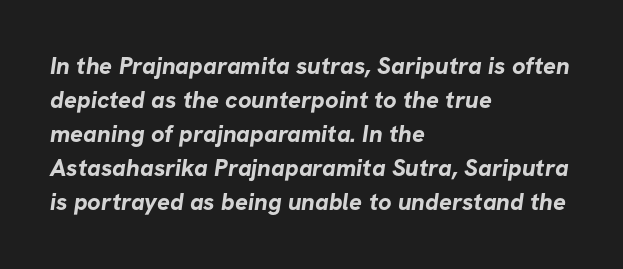
Look at the tracking — it's just the regular setting, nothing added. Weight: bold. Where is the straight margin? On the left. Successive baselines arrive at the customary interval.
